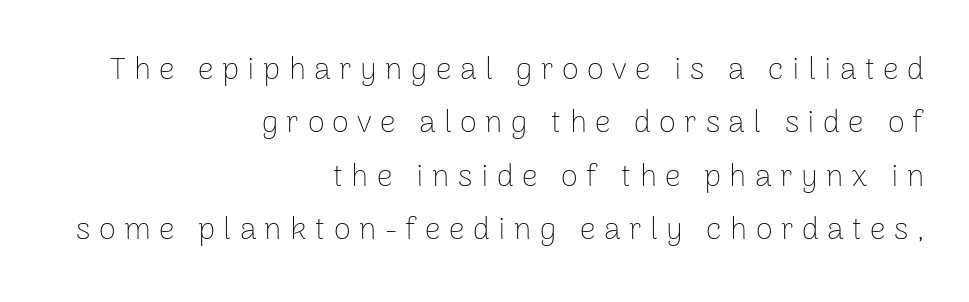
Underline: absent. Is this a fixed-width face? No — the glyphs have proportional, varying widths. Bold? No — there's no thickening of the strokes. Horizontally, the lines are justified to the trailing edge only. Type style note: lacks serifs. Quick note: not italic, upright.
